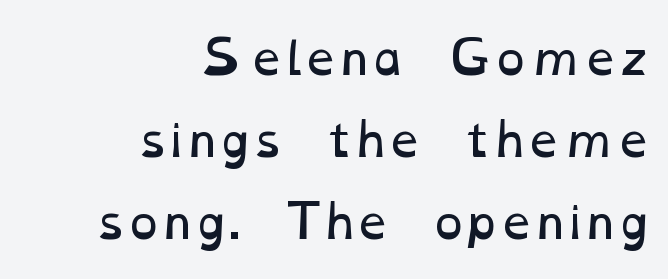
The letterforms sit at book weight or below. The strip under each line holds only bare page. If you drew a ruler down the right edge, every line would touch it. The face used here is proportionally spaced, like ordinary book or web type. Nobody touched the tracking dial on this one.
